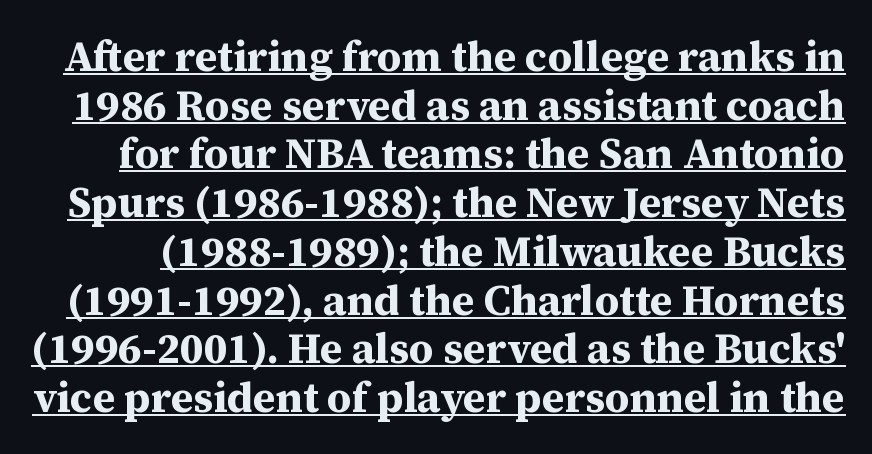
Note: serifs present on the glyphs. Caption: standard tracking, unaltered. A baseline rule has been typeset under these characters. Proportional: the letters do not fall into vertical columns. Nope, not italic — everything's standing straight. Look at the stroke-to-counter ratio: heavy, a bold.
